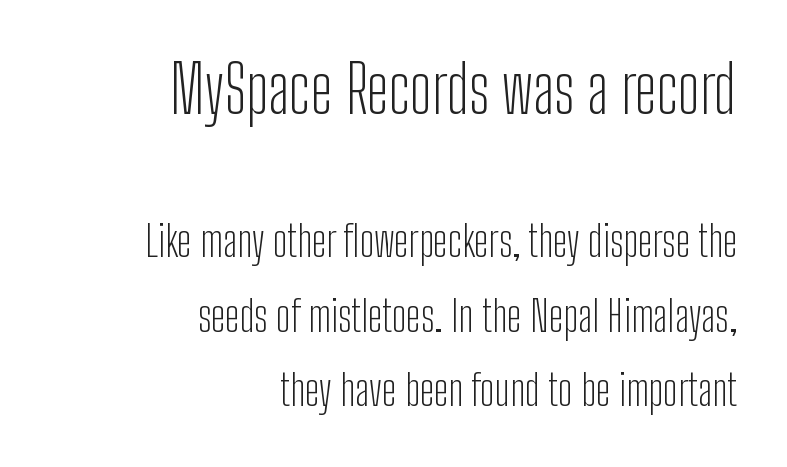
The image shows 65 px light, condensed sans-serif type, upright; set right-aligned, line spacing 1.73x, normal letter spacing, not underlined; the first (top) block is 1.51x larger; low stroke contrast and a medium x-height.
